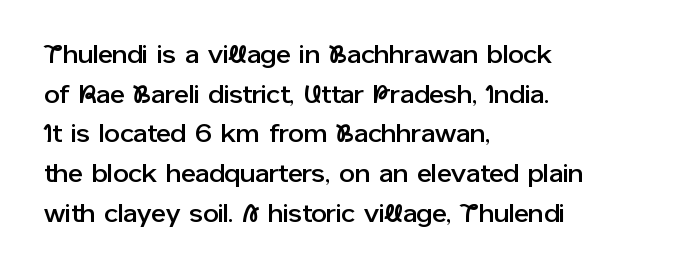
Words appear dense and cohesive because spacing is normal. Italic? Not at all — the glyphs are vertical. Horizontally, the lines are justified to the leading edge only. Leading matches the norm, producing a regular column. Each row of text sits above clean, open space.
